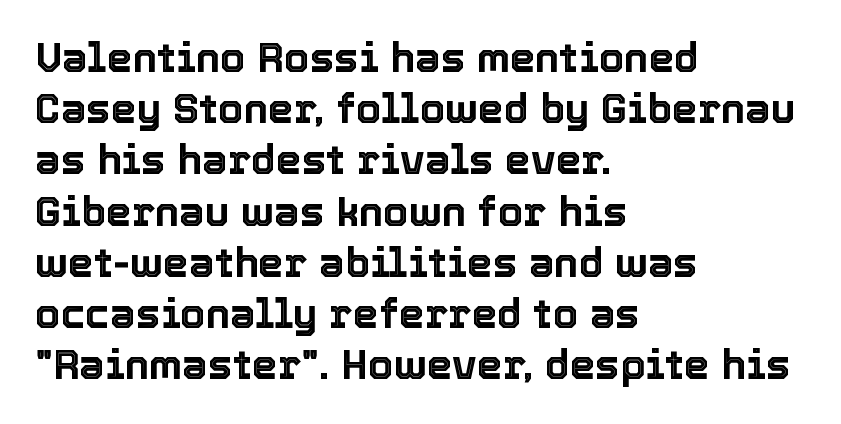
{"italic": "no", "width": "normal", "x_height": "medium", "monospaced": "no", "underline": "no", "align": "left", "line_spacing": "normal", "line_spacing_ratio": 1.25, "letter_spacing": "normal", "letter_spacing_em": 0.0, "glyph_px": 41}
